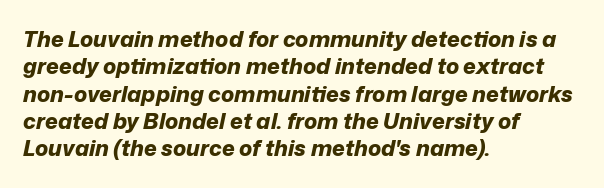
{"italic": "yes", "lean": "right", "slant_degrees": 12, "bold": "yes", "underline": "no", "align": "left", "line_spacing_ratio": 1.24, "letter_spacing": "normal", "letter_spacing_em": 0.0, "glyph_px": 22}
